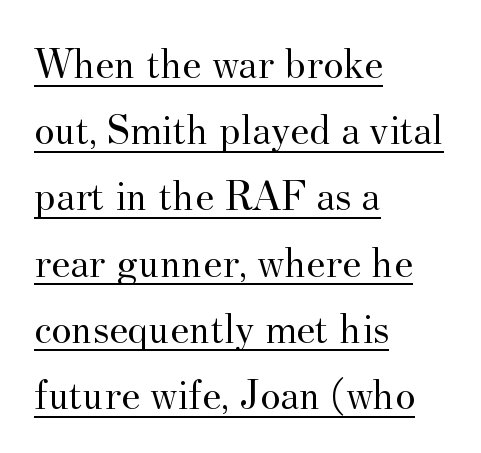
Q: Is the text bold? A: No.
Q: Is the text italic (slanted)? A: No, it is upright.
Q: Is the typeface a serif or a sans-serif typeface? A: Serif.
Q: Is the text underlined? A: Yes.
Q: How is the paragraph aligned? A: Left-aligned.
Q: Is the spacing between letters normal or unusually wide? A: Normal.
Q: Is the spacing between lines tight, normal or loose? A: Normal.
Q: Width (condensed, normal, or wide)? A: Normal.
Q: Stroke contrast? A: Medium.
Q: x-height? A: Small.
Q: Monospaced? A: No.
